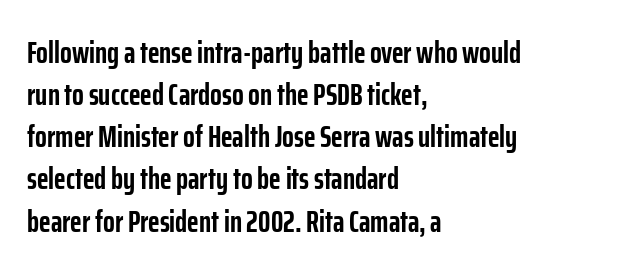
Is the type bold? Yes — the strokes are clearly thick and heavy. Has an underline been added? It has not. Is this a fixed-width face? No — the glyphs have proportional, varying widths. The type family on display is of the sans-serif kind. Is there any slant? The stems are plumb.
